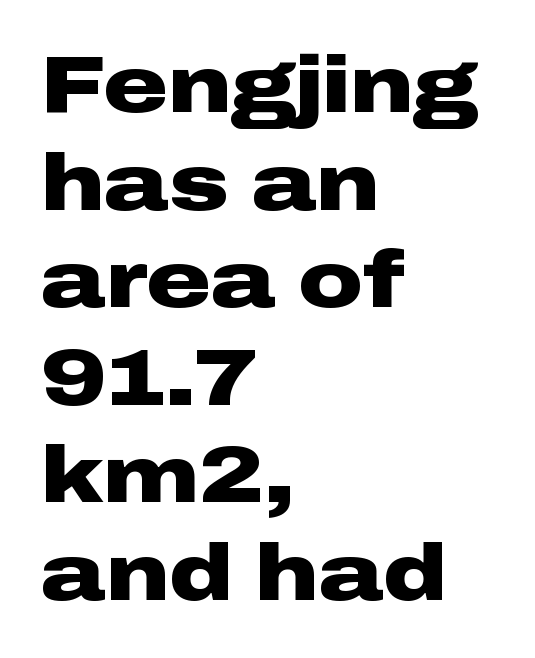
Q: Is the text bold? A: Yes.
Q: Is the text italic (slanted)? A: No, it is upright.
Q: Is the typeface a serif or a sans-serif typeface? A: Sans-serif.
Q: Is the text underlined? A: No.
Q: How is the paragraph aligned? A: Left-aligned.
Q: Is the spacing between letters normal or unusually wide? A: Normal.
Q: Width (condensed, normal, or wide)? A: Wide.
Q: Stroke contrast? A: Low.
Q: x-height? A: Medium.
Q: Monospaced? A: No.
